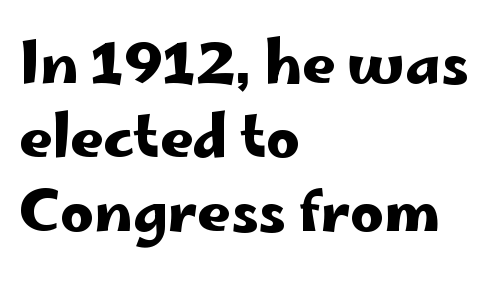
{"serif": "no", "italic": "no", "width": "wide", "stroke_contrast": "low", "x_height": "small", "monospaced": "no", "underline": "no", "align": "left", "line_spacing": "normal", "line_spacing_ratio": 1.28, "letter_spacing": "normal", "letter_spacing_em": 0.0, "glyph_px": 58}
